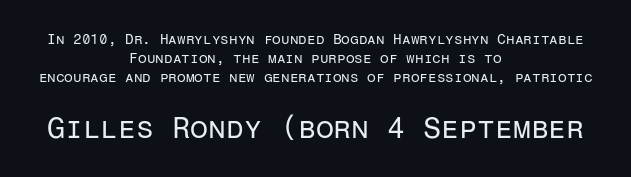
The image shows 29 px regular-weight sans-serif type, upright, monospaced; set centered, normal line spacing (1.36x), normal letter spacing, not underlined; the second (bottom) block is 2.07x larger; low stroke contrast and a medium x-height.
